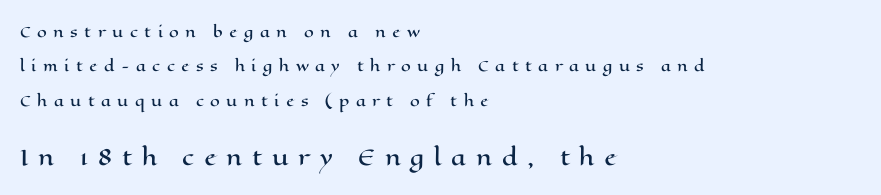
{"italic": "no", "underline": "no", "align": "left", "line_spacing": "loose", "line_spacing_ratio": 2.45, "letter_spacing": "wide", "letter_spacing_em": 0.46, "larger_block": "second", "size_ratio": 1.5, "glyph_px": 21}
